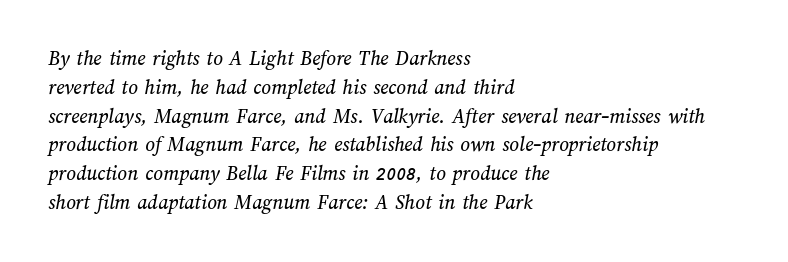
Q: Is the text underlined? A: No.
Q: How is the paragraph aligned? A: Left-aligned.
Q: Is the spacing between letters normal or unusually wide? A: Normal.
Q: Is the spacing between lines tight, normal or loose? A: Normal.
